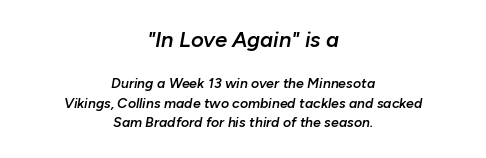
{"italic": "yes", "lean": "right", "slant_degrees": 10, "bold": "semi", "underline": "no", "align": "center", "line_spacing": "normal", "line_spacing_ratio": 1.39, "letter_spacing": "normal", "letter_spacing_em": 0.0, "larger_block": "first", "size_ratio": 1.57, "glyph_px": 22}
